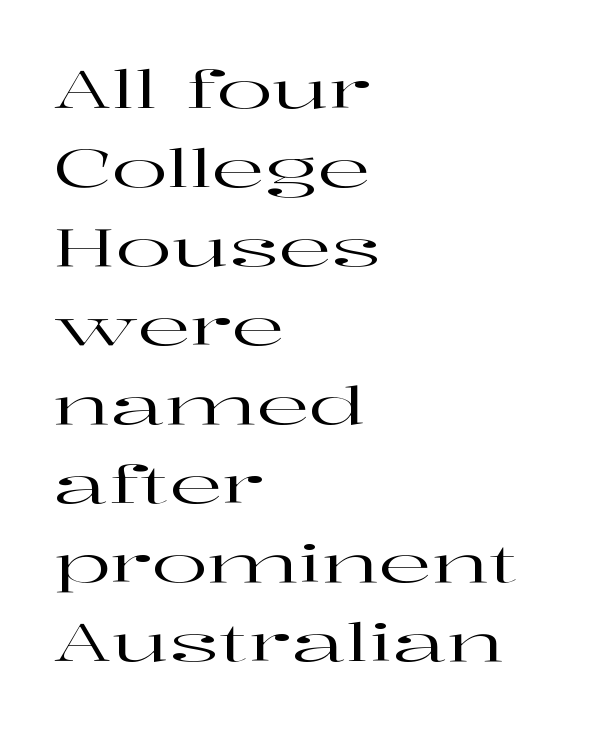
This sample has the flowing, uneven cadence of proportional lettering. A bare baseline throughout the passage. The passage shown stacks its lines at a standard gap. Reading down the block, your eye returns to a fixed left position each line.
